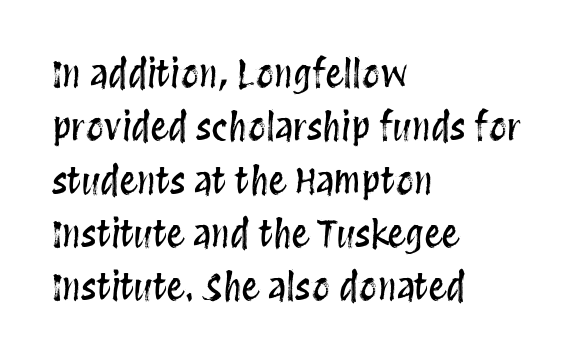
The letterforms sit shoulder to shoulder at normal distance. Unmarked baselines from the first word to the last. Unlike italic type, these characters show no tilt at all. The letters advance in unequal steps, a hallmark of proportional type. Regarding leading, the lines here are spaced in the standard way. A classic flush-left, rag-right setting is used for this passage.
